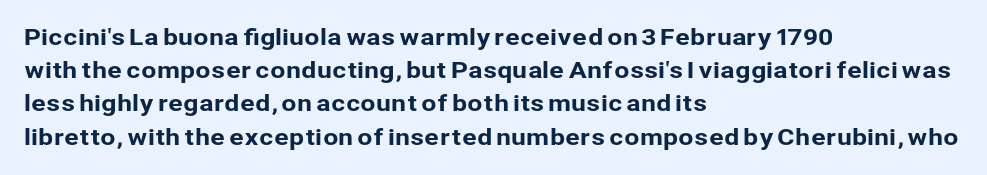
Q: Is the text italic (slanted)? A: No, it is upright.
Q: Is the text underlined? A: No.
Q: How is the paragraph aligned? A: Left-aligned.
Q: Is the spacing between letters normal or unusually wide? A: Normal.
Q: Is the spacing between lines tight, normal or loose? A: Normal.
